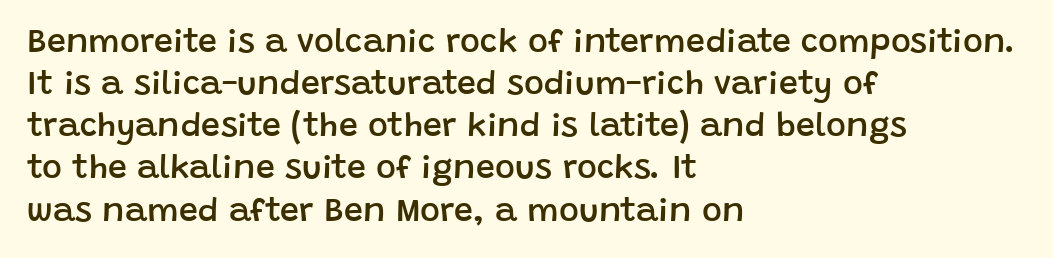
The image shows 34 px semibold sans-serif type, upright; set left-aligned, line spacing 1.24x, normal letter spacing, not underlined; low stroke contrast and a large x-height.
